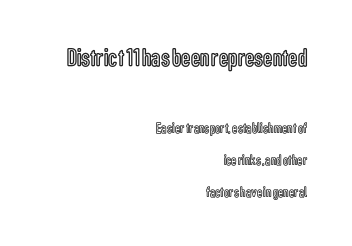
The image shows 26 px text type, upright; set right-aligned, loose line spacing (2.13x), normal letter spacing, not underlined; the first (top) block is 1.73x larger.
